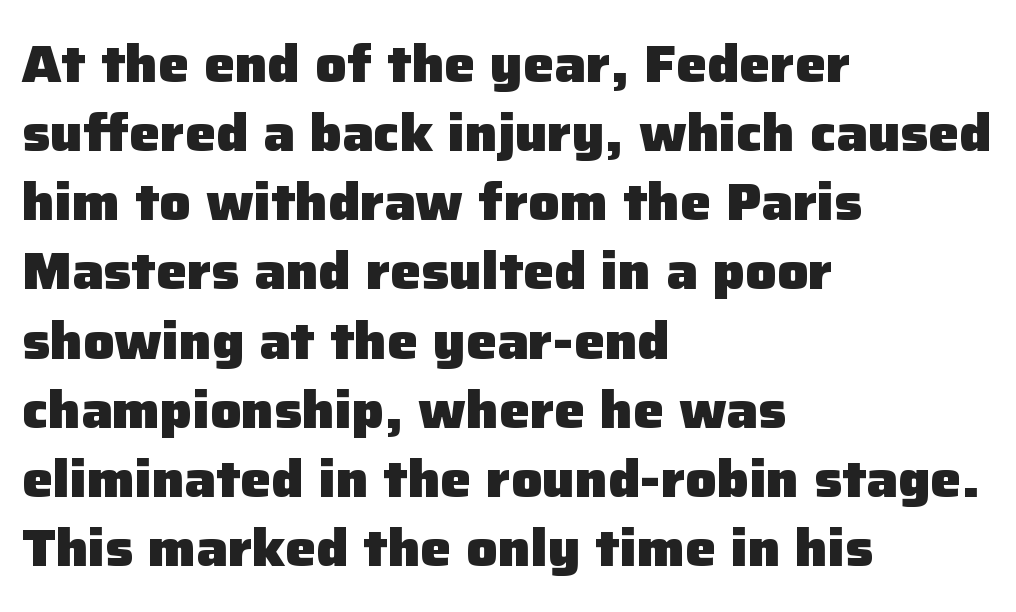
Leftover space on each line is placed entirely after the last word. The designer left line spacing at the default. Every stem runs plumb, perpendicular to the baseline. The letters advance in unequal steps, a hallmark of proportional type. This rendering features lettering with no underline.
